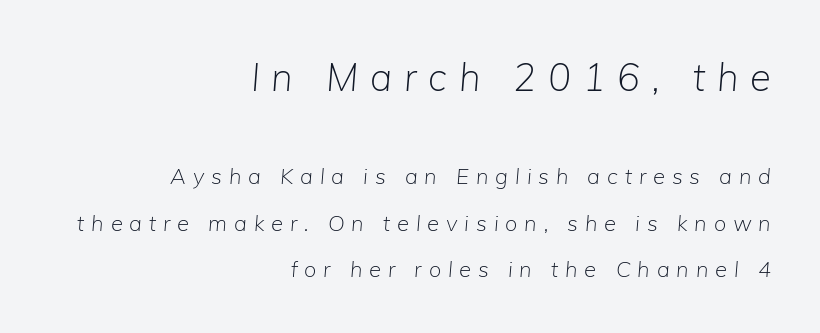
Q: Is the text bold? A: No.
Q: Is the text italic (slanted)? A: Yes, it leans right by about 5 degrees.
Q: Is the text underlined? A: No.
Q: How is the paragraph aligned? A: Right-aligned.
Q: Is the spacing between letters normal or unusually wide? A: Unusually wide.
Q: Is the spacing between lines tight, normal or loose? A: Loose.
Q: Which block of text is set in a larger size, the first (top) or the second (bottom)? A: The first (top) one.
Q: Width (condensed, normal, or wide)? A: Normal.
Q: Stroke contrast? A: Low.
Q: x-height? A: Medium.
Q: Monospaced? A: No.
